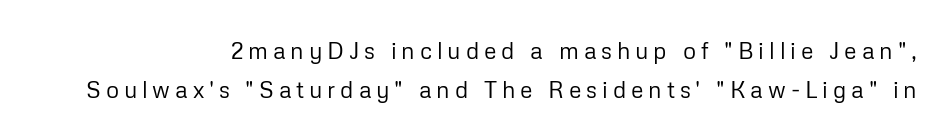
{"italic": "no", "bold": "no", "underline": "no", "align": "right", "line_spacing": "normal", "line_spacing_ratio": 1.69, "letter_spacing": "wide", "letter_spacing_em": 0.21, "glyph_px": 23}
